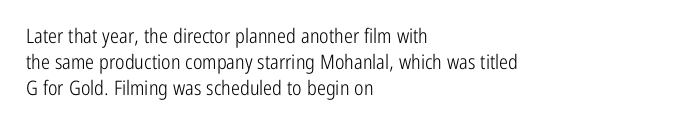
Where is the straight margin? On the left. This sample keeps an unexceptional amount of space between lines. The typesetting does not lean heavy: it is not bold. The gaps between neighbouring characters are ordinary and unremarkable. A clean baseline with only descenders dipping below it.
